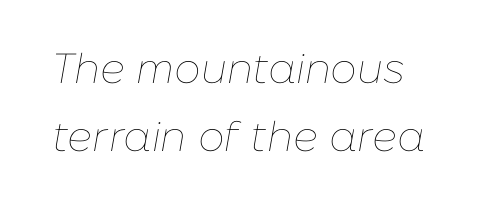
Q: Is the text bold? A: No.
Q: Is the text italic (slanted)? A: Yes, it leans right by about 10 degrees.
Q: Is the text underlined? A: No.
Q: How is the paragraph aligned? A: Left-aligned.
Q: Is the spacing between letters normal or unusually wide? A: Normal.
Q: Is the spacing between lines tight, normal or loose? A: Normal.
Q: Width (condensed, normal, or wide)? A: Normal.
Q: Stroke contrast? A: Low.
Q: x-height? A: Medium.
Q: Monospaced? A: No.
